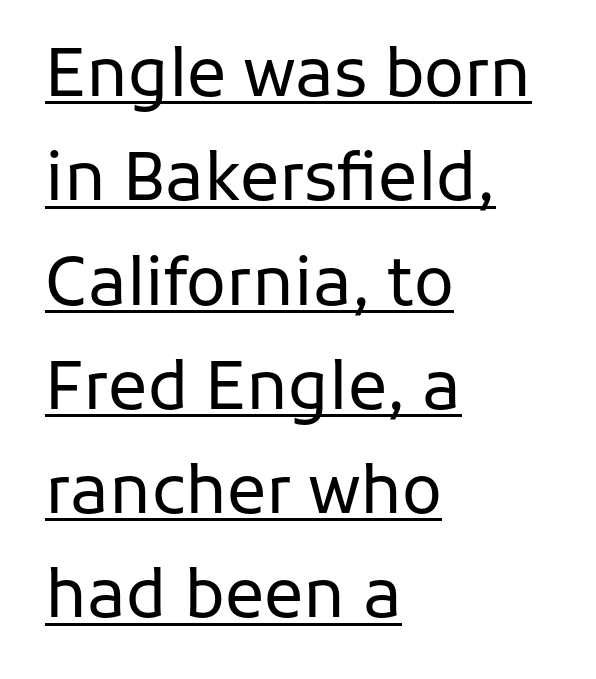
{"serif": "no", "italic": "no", "bold": "no", "weight": "regular", "width": "normal", "stroke_contrast": "low", "x_height": "medium", "monospaced": "no", "underline": "yes", "align": "left", "line_spacing": "normal", "line_spacing_ratio": 1.58, "letter_spacing": "normal", "letter_spacing_em": 0.0, "glyph_px": 66}
